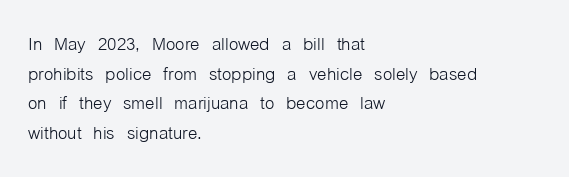
Q: Is the text bold? A: No.
Q: Is the text italic (slanted)? A: No, it is upright.
Q: Is the text underlined? A: No.
Q: How is the paragraph aligned? A: Left-aligned.
Q: Is the spacing between letters normal or unusually wide? A: Normal.
